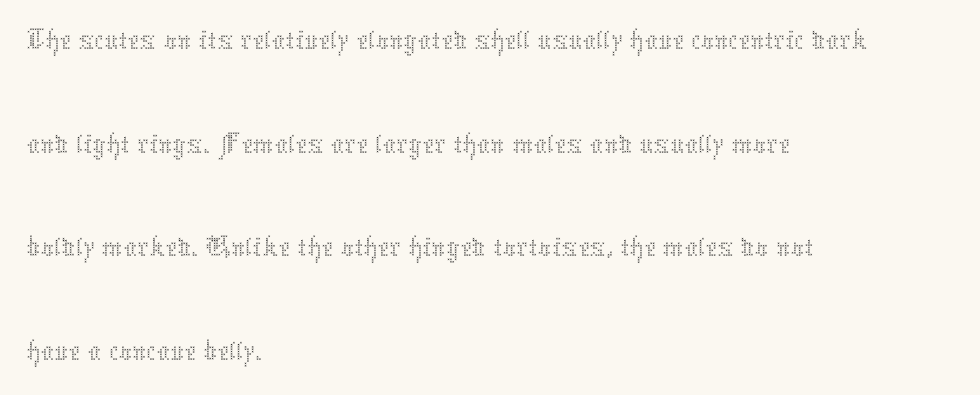
{"italic": "no", "bold": "no", "weight": "thin", "width": "normal", "stroke_contrast": "medium", "x_height": "medium", "monospaced": "no", "underline": "no", "align": "left", "line_spacing": "normal", "line_spacing_ratio": 1.57, "letter_spacing": "normal", "letter_spacing_em": 0.0, "glyph_px": 66}
